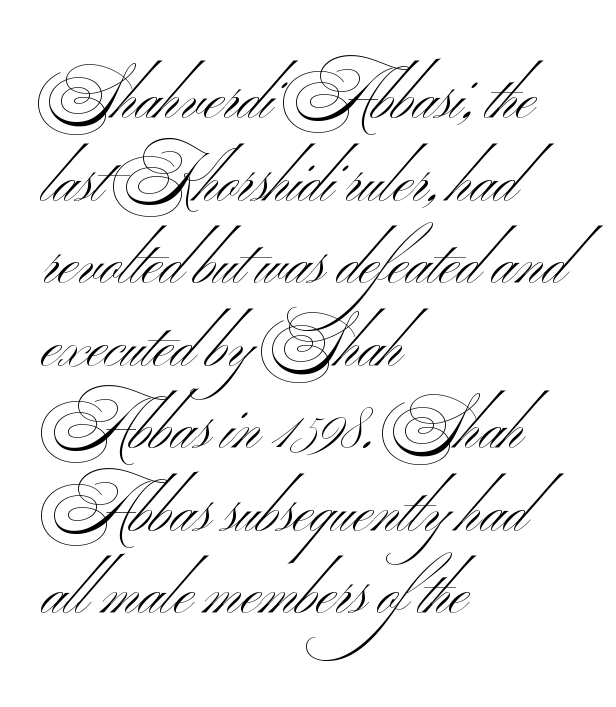
The image shows 64 px light, wide sans-serif type; set left-aligned, normal line spacing (1.29x), normal letter spacing, not underlined; medium stroke contrast and a small x-height.
